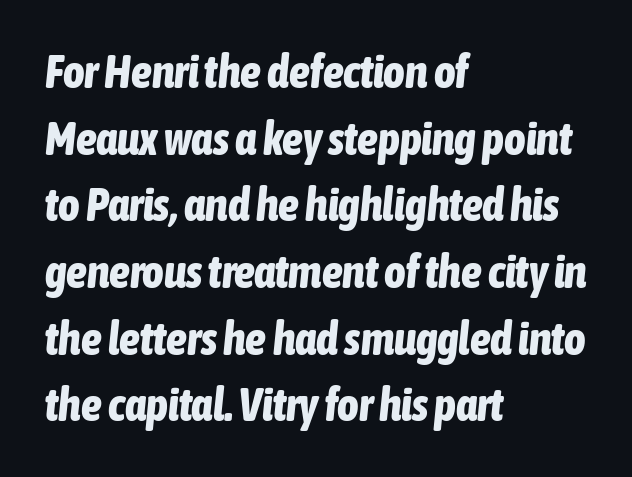
Q: Is the text bold? A: Yes.
Q: Is the text italic (slanted)? A: Yes, it leans right by about 6 degrees.
Q: Is the text underlined? A: No.
Q: How is the paragraph aligned? A: Left-aligned.
Q: Is the spacing between letters normal or unusually wide? A: Normal.
Q: Is the spacing between lines tight, normal or loose? A: Normal.
Q: Width (condensed, normal, or wide)? A: Condensed.
Q: Stroke contrast? A: Low.
Q: x-height? A: Medium.
Q: Monospaced? A: No.
